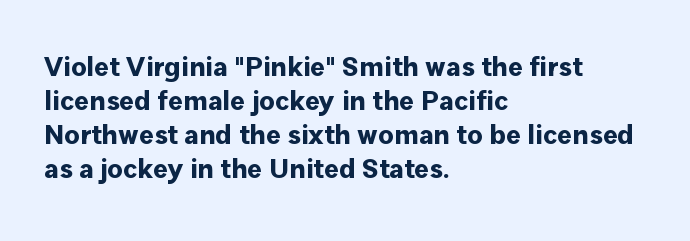
The specimen omits any rule beneath the text block's lines. This rendering employs a face without finishing strokes, i.e., a sans-serif. Posture: vertical. This is heavy type, rendered in bold. The letters sit at their default tracking, neither squeezed nor spread.
